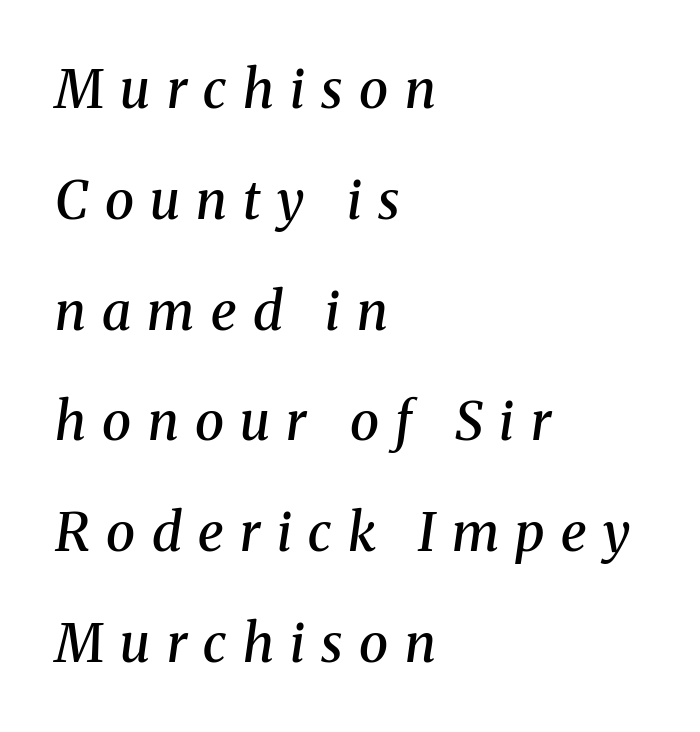
{"serif": "yes", "italic": "yes", "lean": "right", "slant_degrees": 8, "bold": "semi", "weight": "semibold", "width": "normal", "stroke_contrast": "medium", "x_height": "medium", "monospaced": "no", "underline": "no", "align": "left", "line_spacing": "loose", "line_spacing_ratio": 2.09, "letter_spacing": "wide", "letter_spacing_em": 0.31, "glyph_px": 53}
